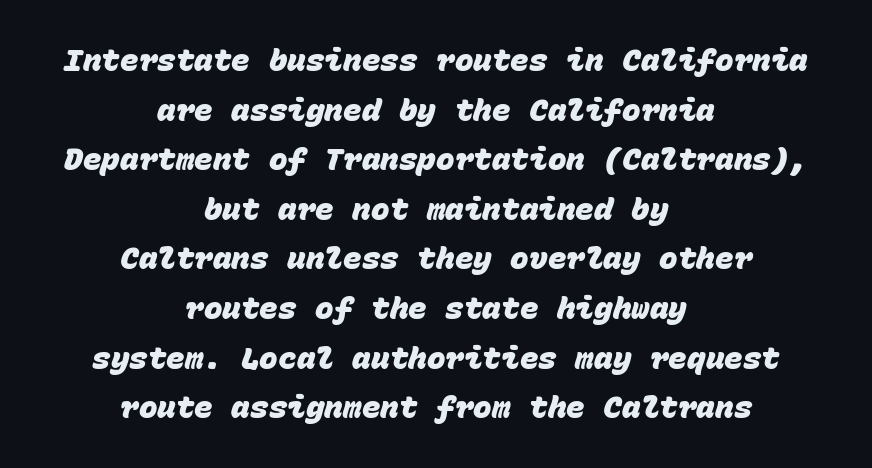
Q: Is the text bold? A: Yes.
Q: Is the typeface a serif or a sans-serif typeface? A: Sans-serif.
Q: Is the text underlined? A: No.
Q: How is the paragraph aligned? A: Centered.
Q: Is the spacing between letters normal or unusually wide? A: Normal.
Q: Is the spacing between lines tight, normal or loose? A: Normal.
Q: Width (condensed, normal, or wide)? A: Normal.
Q: Stroke contrast? A: Low.
Q: x-height? A: Large.
Q: Monospaced? A: Yes.
